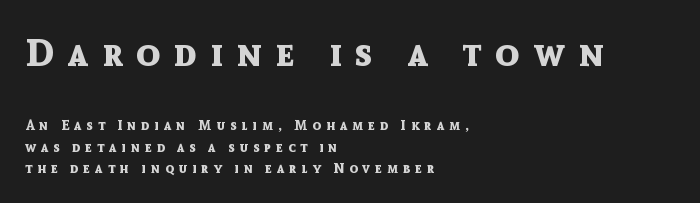
{"serif": "no", "italic": "no", "bold": "yes", "weight": "bold", "width": "normal", "x_height": "medium", "monospaced": "no", "underline": "no", "align": "left", "line_spacing": "normal", "line_spacing_ratio": 1.52, "letter_spacing": "wide", "letter_spacing_em": 0.35, "larger_block": "first", "size_ratio": 2.79, "glyph_px": 39}
